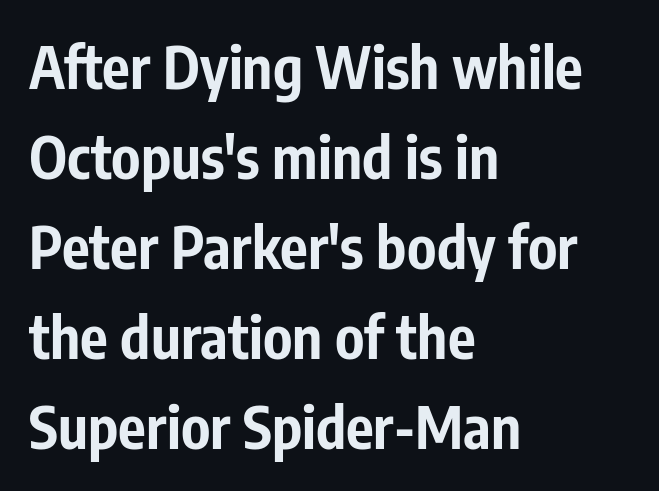
{"serif": "no", "italic": "no", "bold": "yes", "weight": "bold", "width": "condensed", "stroke_contrast": "low", "x_height": "medium", "monospaced": "no", "underline": "no", "align": "left", "line_spacing": "normal", "line_spacing_ratio": 1.55, "letter_spacing": "normal", "letter_spacing_em": 0.0, "glyph_px": 58}
